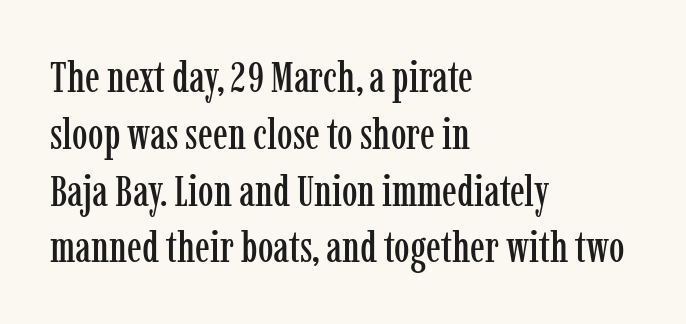
The image shows 44 px condensed serif type, upright; set left-aligned, normal line spacing (1.29x), normal letter spacing, not underlined; low stroke contrast and a medium x-height.
